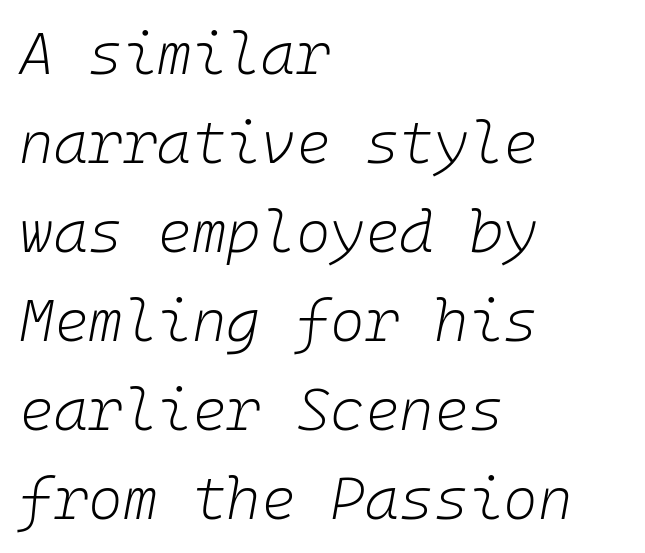
The rendering applies a slant to the glyphs. The rendering uses a moderate line-height, typical for paragraphs. Inter-character spacing is left at the font's built-in metrics. Weight: in the light-to-regular range.
